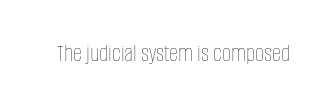
The image shows 25 px text type, upright; set normal letter spacing, not underlined.
